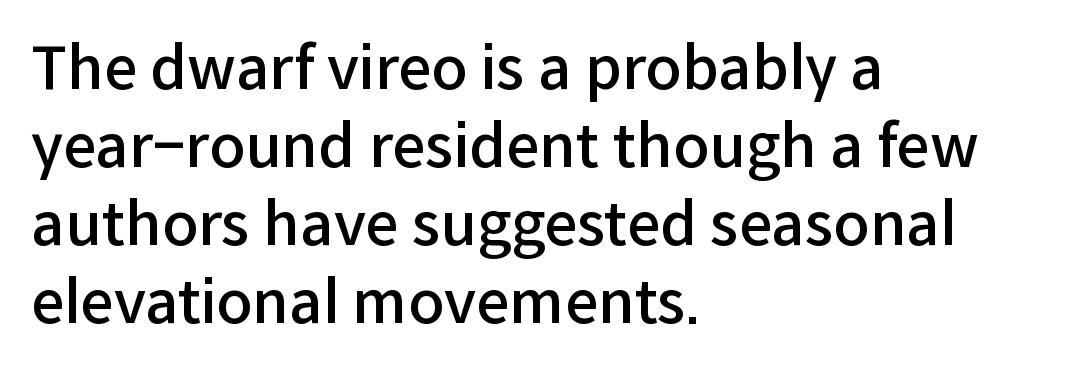
The image shows 59 px semibold sans-serif type, upright; set left-aligned, normal line spacing (1.32x), normal letter spacing, not underlined; low stroke contrast and a medium x-height.
